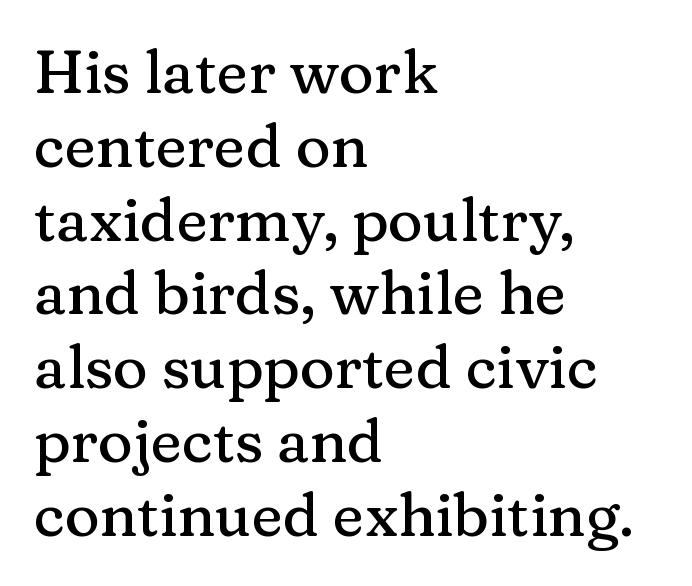
The passage shown is typed in a proportional face where columns would drift. The text block is weighted toward the left margin, trailing off unevenly rightward. The glyphs are unaccompanied by any horizontal stroke below them. If you drew a line through each stem, it would be perfectly vertical.
